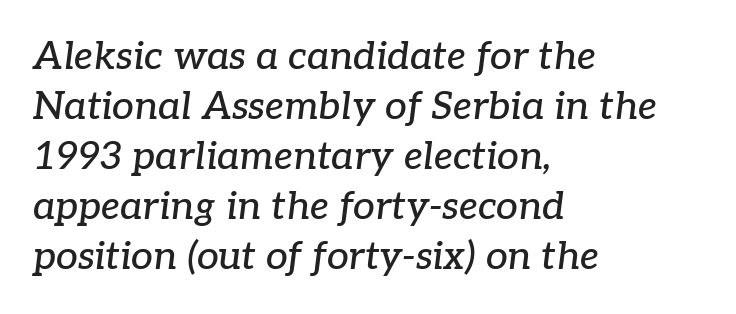
The image shows 39 px serif type, italic (leaning right); set left-aligned, normal line spacing (1.28x), normal letter spacing, not underlined; low stroke contrast and a medium x-height.
